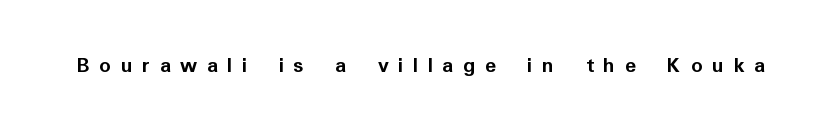
{"italic": "no", "bold": "yes", "underline": "no", "letter_spacing": "wide", "letter_spacing_em": 0.41, "glyph_px": 23}
